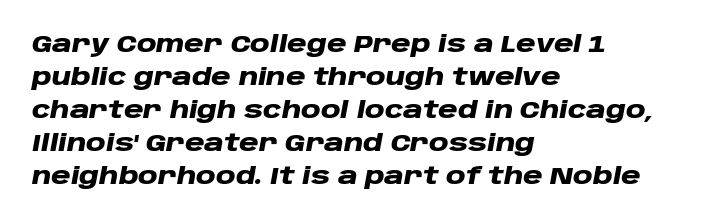
Q: Is the text bold? A: Yes.
Q: Is the text italic (slanted)? A: Yes, it leans right by about 10 degrees.
Q: Is the text underlined? A: No.
Q: How is the paragraph aligned? A: Left-aligned.
Q: Is the spacing between letters normal or unusually wide? A: Normal.
Q: Is the spacing between lines tight, normal or loose? A: Normal.
